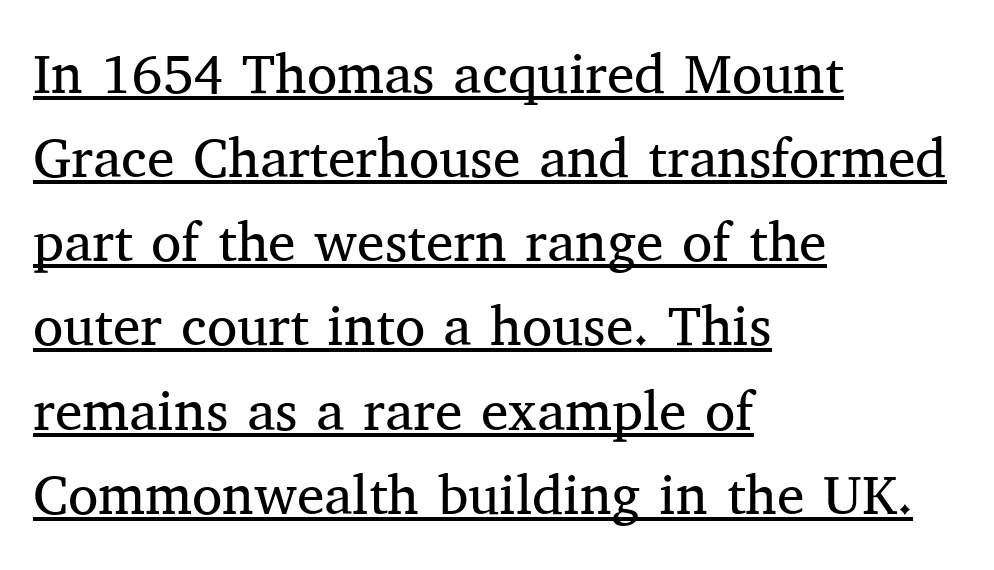
Weight class: somewhere from thin through regular. Small tapered or slab feet sit at the stroke ends, so this counts as serif. Looks like someone drew a line under every word here. The lines in this sample share a left origin and differ only in where they stop.
